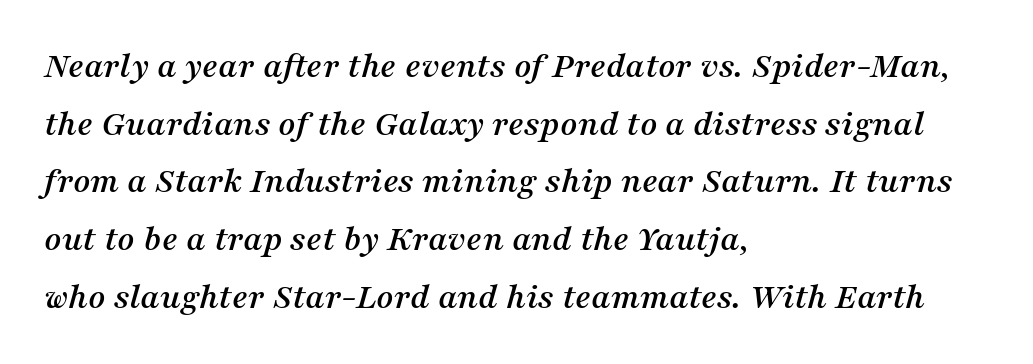
Q: Is the text italic (slanted)? A: Yes, it leans right by about 16 degrees.
Q: Is the typeface a serif or a sans-serif typeface? A: Serif.
Q: Is the text underlined? A: No.
Q: How is the paragraph aligned? A: Left-aligned.
Q: Is the spacing between letters normal or unusually wide? A: Normal.
Q: Is the spacing between lines tight, normal or loose? A: Normal.
Q: Width (condensed, normal, or wide)? A: Normal.
Q: Stroke contrast? A: Medium.
Q: x-height? A: Medium.
Q: Monospaced? A: No.
